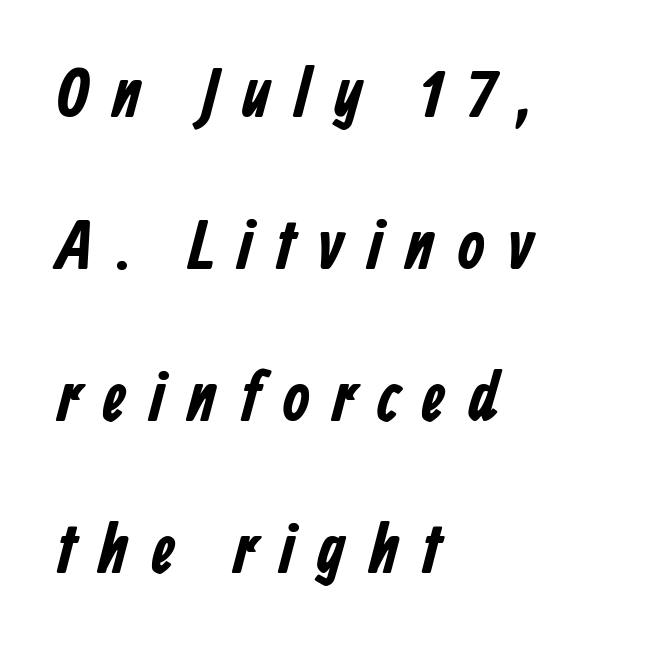
The passage shown is not underscored anywhere. Each word looks stretched out because of the extra space between its letters. These lines are rendered in a variable-pitch font. The leading is generous, giving the passage an open texture.
